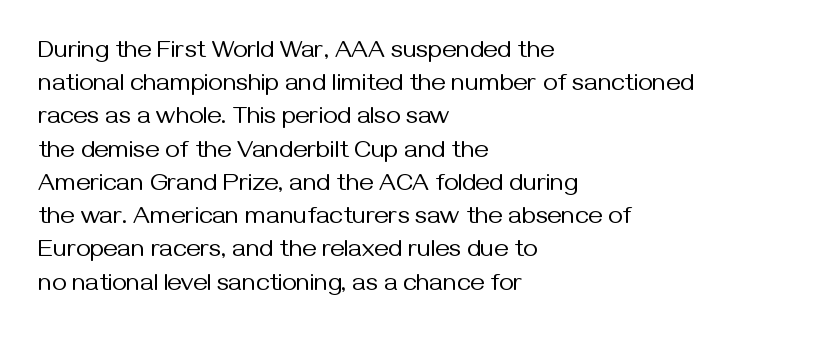
{"italic": "no", "bold": "no", "underline": "no", "align": "left", "line_spacing": "normal", "line_spacing_ratio": 1.33, "letter_spacing": "normal", "letter_spacing_em": 0.0, "glyph_px": 25}
